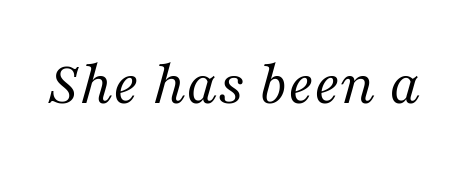
Q: Is the text bold? A: No.
Q: Is the text italic (slanted)? A: Yes, it leans right by about 16 degrees.
Q: Is the typeface a serif or a sans-serif typeface? A: Serif.
Q: Is the text underlined? A: No.
Q: Is the spacing between letters normal or unusually wide? A: Normal.
Q: Width (condensed, normal, or wide)? A: Normal.
Q: Stroke contrast? A: Medium.
Q: x-height? A: Medium.
Q: Monospaced? A: No.
